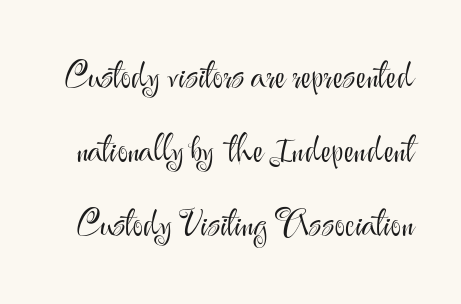
{"serif": "no", "bold": "no", "weight": "light", "width": "normal", "stroke_contrast": "medium", "x_height": "small", "monospaced": "no", "underline": "no", "line_spacing": "loose", "line_spacing_ratio": 2.05, "letter_spacing": "normal", "letter_spacing_em": 0.0, "glyph_px": 36}
